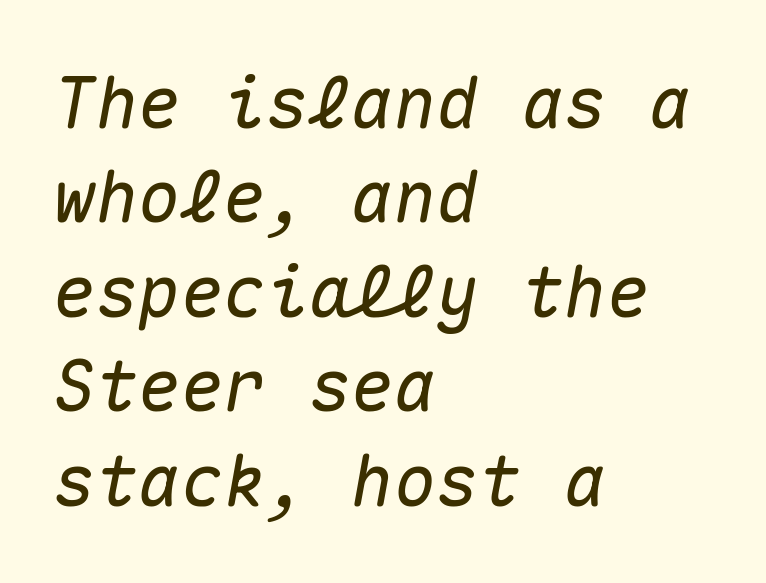
The image shows 71 px text type, italic (leaning right), monospaced; set left-aligned, normal line spacing (1.33x), normal letter spacing, not underlined; medium stroke contrast and a medium x-height.
